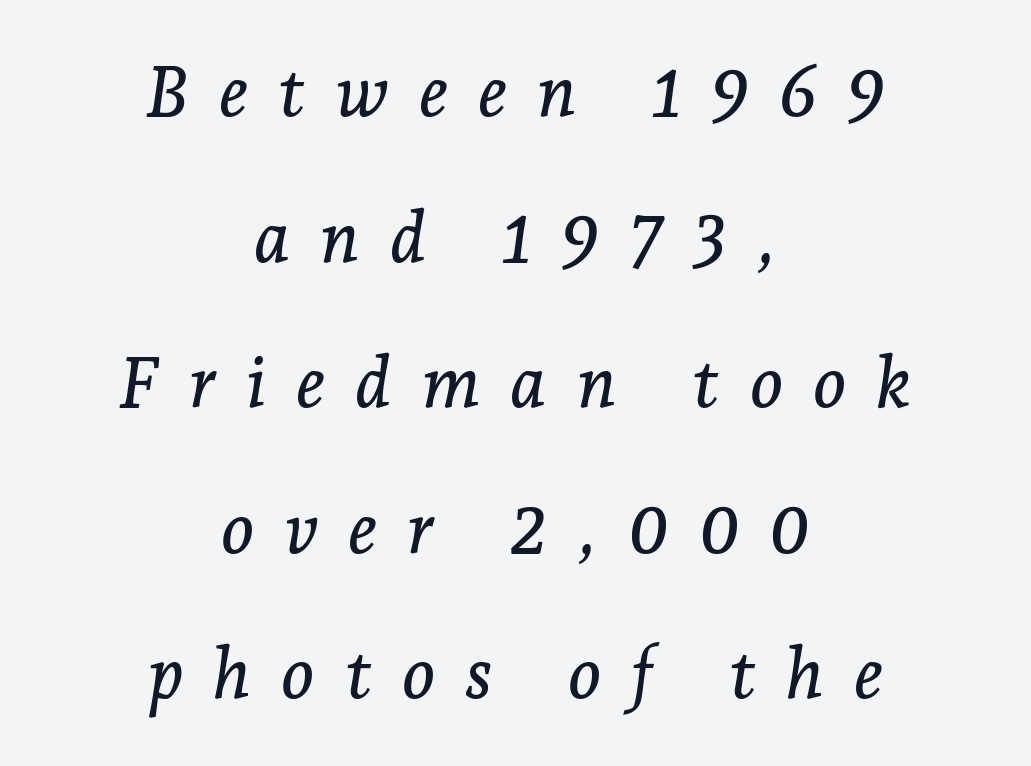
Q: Is the text italic (slanted)? A: Yes, it leans right by about 7 degrees.
Q: Is the typeface a serif or a sans-serif typeface? A: Serif.
Q: Is the text underlined? A: No.
Q: How is the paragraph aligned? A: Centered.
Q: Is the spacing between letters normal or unusually wide? A: Unusually wide.
Q: Is the spacing between lines tight, normal or loose? A: Loose.
Q: Width (condensed, normal, or wide)? A: Normal.
Q: Stroke contrast? A: Low.
Q: x-height? A: Medium.
Q: Monospaced? A: No.
